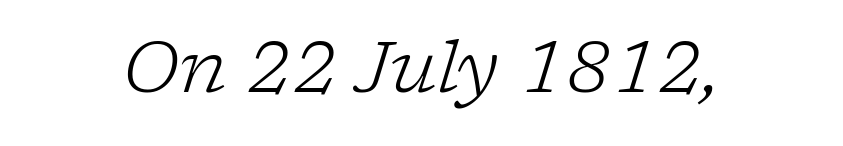
Q: Is the text bold? A: No.
Q: Is the text italic (slanted)? A: Yes, it leans right by about 17 degrees.
Q: Is the typeface a serif or a sans-serif typeface? A: Serif.
Q: Is the text underlined? A: No.
Q: Is the spacing between letters normal or unusually wide? A: Normal.
Q: Width (condensed, normal, or wide)? A: Normal.
Q: Stroke contrast? A: Low.
Q: x-height? A: Medium.
Q: Monospaced? A: No.
